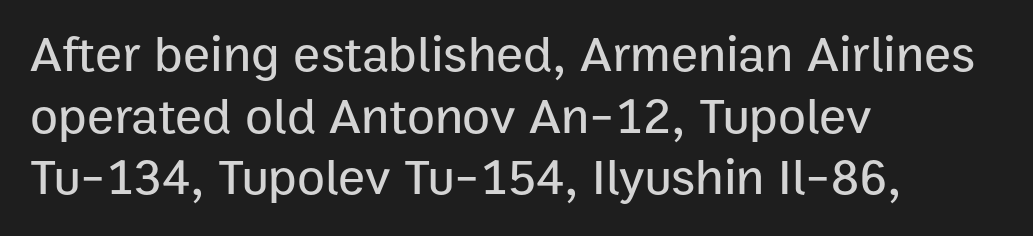
This sample has the flowing, uneven cadence of proportional lettering. The letters carry no serifs — their stems end cleanly without finishing strokes. The typesetter chose a ragged-right arrangement here. Do the letters lean? They stand straight. Spacing between characters is what you'd get straight out of the box.
